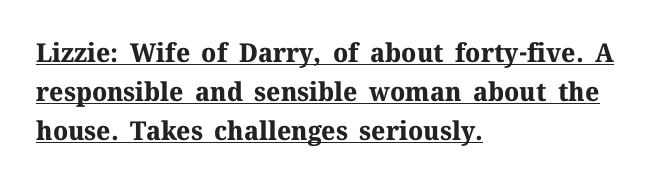
The rendering keeps characters at their native spacing. Italic? Not at all — the glyphs are vertical. Emphasis is given by a line drawn under the lettering. Rows of type keep a routine distance in the vertical direction. Casual observation: everything's shoved over to the left.
